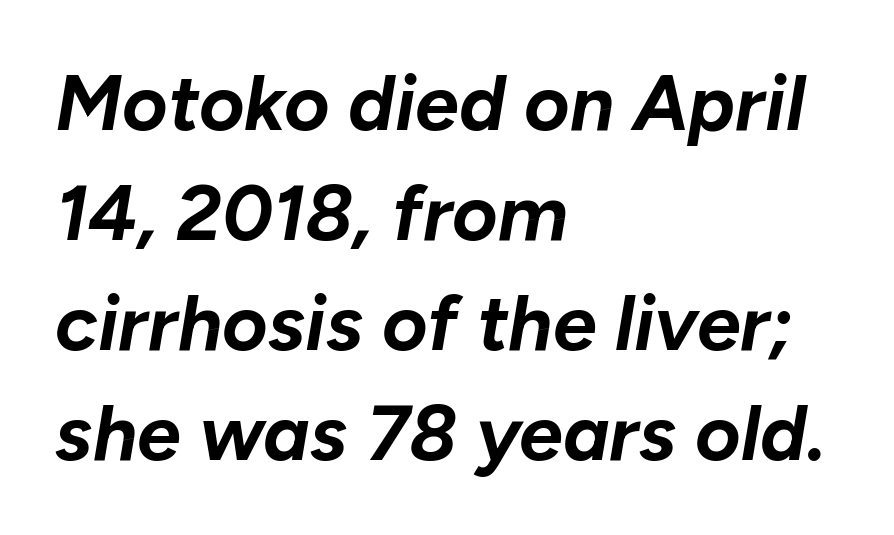
The image shows 78 px bold type, italic (leaning right); set left-aligned, normal line spacing (1.41x), normal letter spacing, not underlined; low stroke contrast and a medium x-height.
